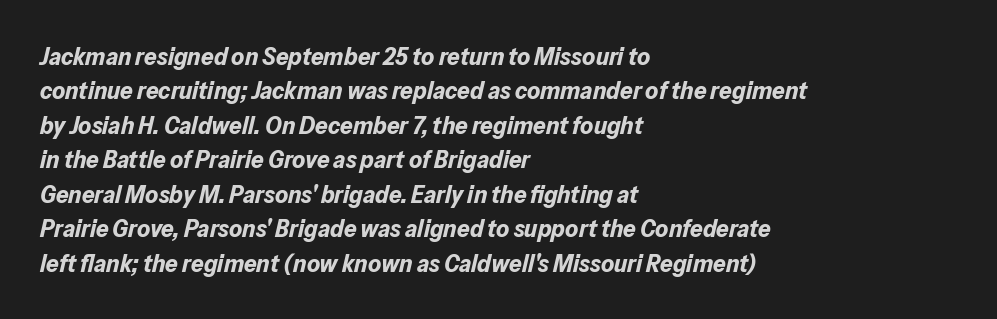
Q: Is the text bold? A: Yes.
Q: Is the text italic (slanted)? A: Yes, it leans right by about 13 degrees.
Q: Is the text underlined? A: No.
Q: How is the paragraph aligned? A: Left-aligned.
Q: Is the spacing between letters normal or unusually wide? A: Normal.
Q: Is the spacing between lines tight, normal or loose? A: Normal.
